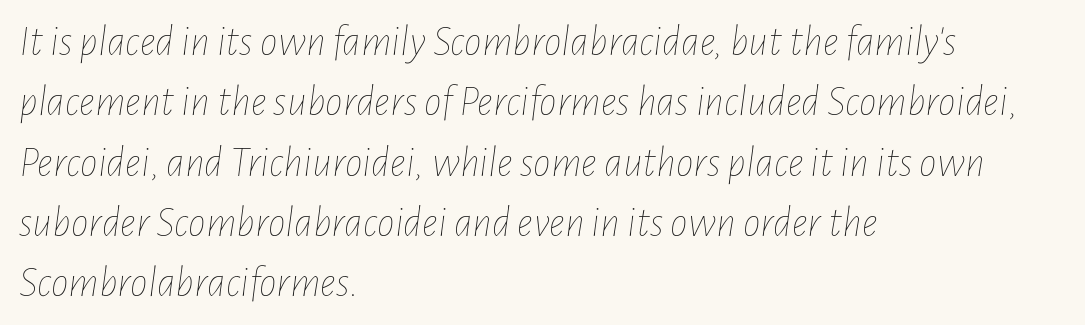
A typesetter would mark this as italic. Character widths vary here, with narrow letters taking less room than wide ones. Each word holds together tightly as a unit, with standard inter-letter gaps. Leading: standard. This is not heavy type; no bold has been used. Rule under the text: the space is simply empty.
